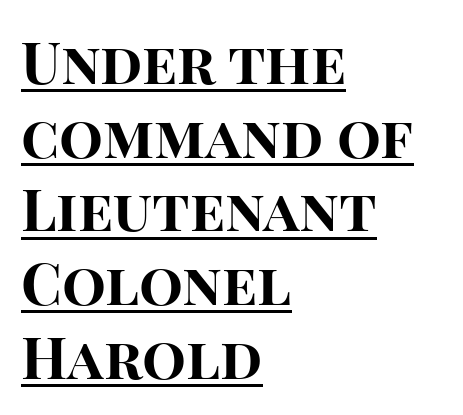
Q: Is the text bold? A: Yes.
Q: Is the text italic (slanted)? A: No, it is upright.
Q: Is the typeface a serif or a sans-serif typeface? A: Sans-serif.
Q: Is the text underlined? A: Yes.
Q: How is the paragraph aligned? A: Left-aligned.
Q: Is the spacing between letters normal or unusually wide? A: Normal.
Q: Is the spacing between lines tight, normal or loose? A: Normal.
Q: Width (condensed, normal, or wide)? A: Normal.
Q: Stroke contrast? A: High.
Q: x-height? A: Large.
Q: Monospaced? A: No.
